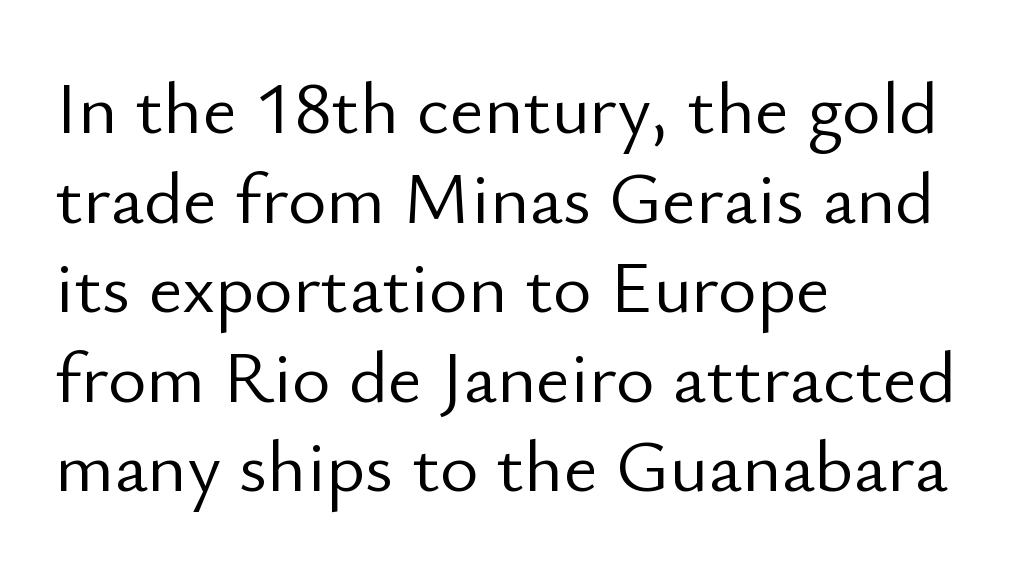
The text block is weighted toward the left margin, trailing off unevenly rightward. Think of a printed novel: that variable character pitch is what you see here. No letter is thick-stroked: the sample isn't bold. A clean baseline with only descenders dipping below it. Grotesque or geometric, the face here clearly has no serifs. A typesetter would mark this as roman, not italic.
